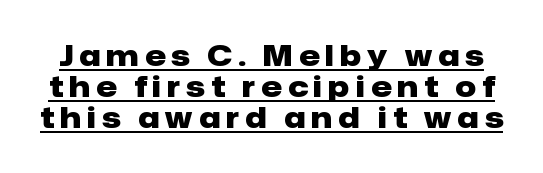
Q: Is the text bold? A: Yes.
Q: Is the text italic (slanted)? A: No, it is upright.
Q: Is the typeface a serif or a sans-serif typeface? A: Sans-serif.
Q: Is the text underlined? A: Yes.
Q: Is the spacing between letters normal or unusually wide? A: Unusually wide.
Q: Is the spacing between lines tight, normal or loose? A: Tight.
Q: Width (condensed, normal, or wide)? A: Normal.
Q: Stroke contrast? A: Low.
Q: x-height? A: Medium.
Q: Monospaced? A: No.
